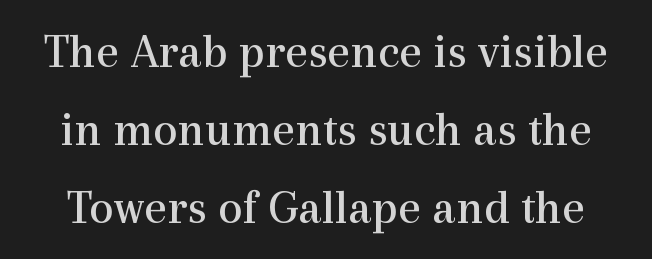
Each letter keeps its own natural width here, so spacing adapts to shape. The block of text has a typical density, with ordinary space between rows. No italicization has been applied; the sample stays upright. Students, note that the glyphs here touch the page at normal intervals. Unmarked baselines from the first word to the last.
